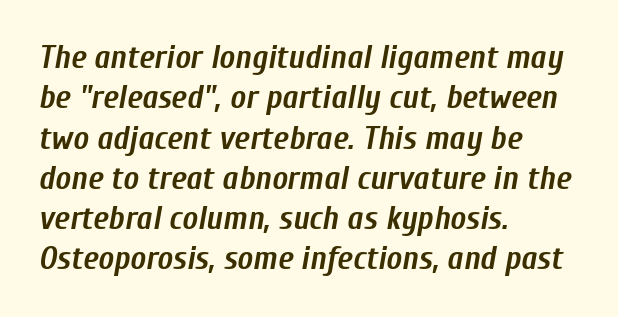
A typesetter would call this proportional, since set widths differ per character. Compared with an ordinary text face, these strokes are far heavier — a full bold. When letters slant like this, we call the style italic. The type is set solid horizontally, with unmodified tracking.
